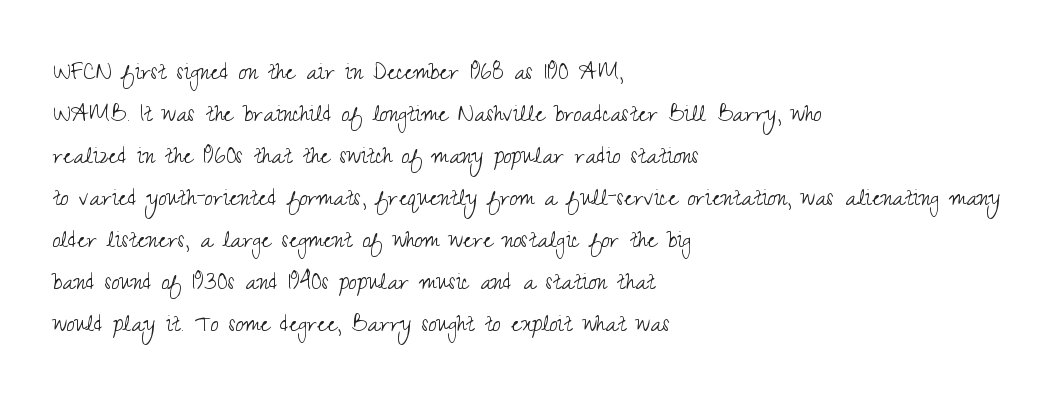
{"serif": "no", "italic": "no", "bold": "no", "weight": "light", "width": "condensed", "stroke_contrast": "medium", "x_height": "small", "monospaced": "no", "underline": "no", "align": "left", "line_spacing": "normal", "line_spacing_ratio": 1.5, "letter_spacing": "normal", "letter_spacing_em": 0.0, "glyph_px": 28}
